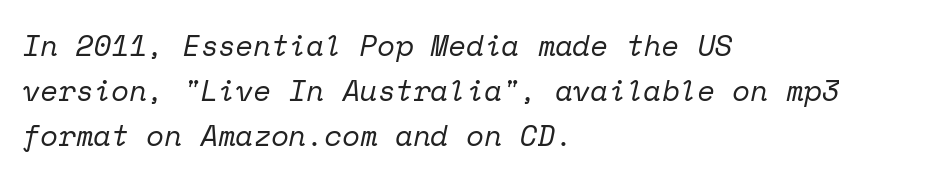
The image shows 29 px regular-weight serif type, italic (leaning right), monospaced; set left-aligned, normal line spacing (1.56x), normal letter spacing, not underlined; low stroke contrast and a medium x-height.
